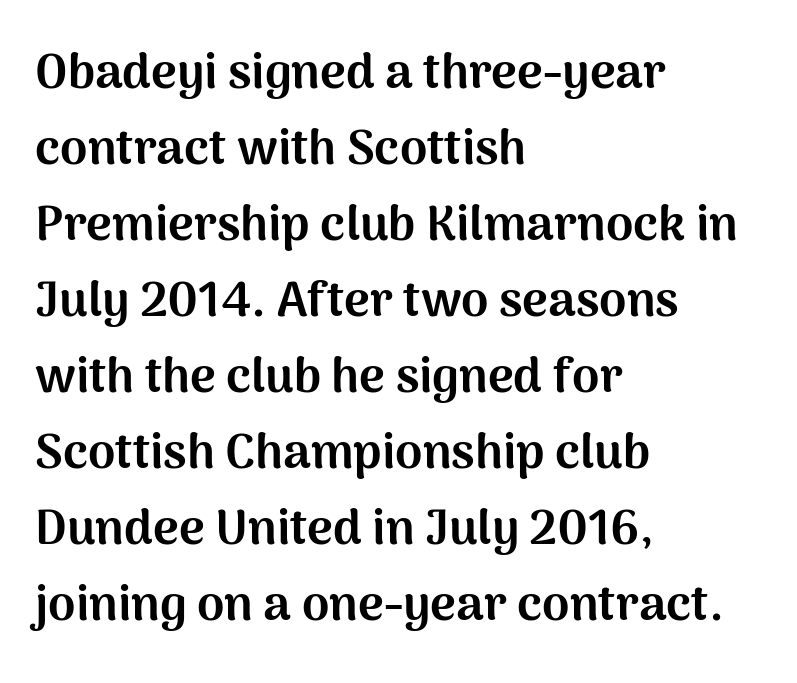
The image shows 49 px bold sans-serif type, upright; set left-aligned, normal line spacing (1.55x), normal letter spacing, not underlined; medium stroke contrast and a medium x-height.
